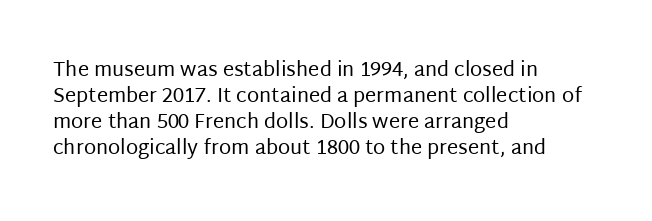
The image shows 20 px text type, upright; set left-aligned, normal line spacing (1.3x), normal letter spacing, not underlined.
